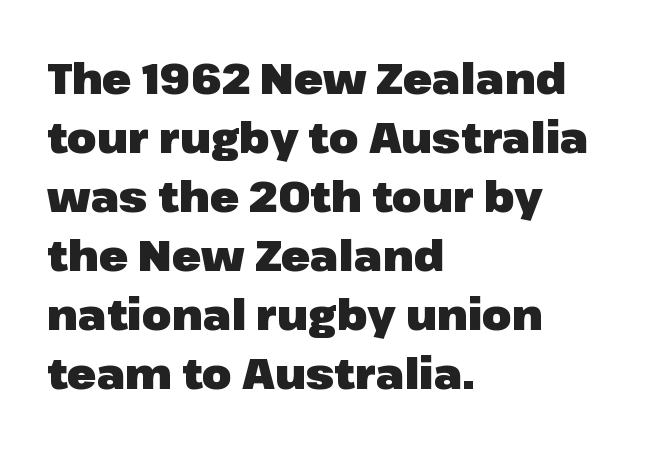
The image shows 43 px heavy sans-serif type, upright; set left-aligned, normal line spacing (1.37x), normal letter spacing, not underlined; low stroke contrast and a medium x-height.
